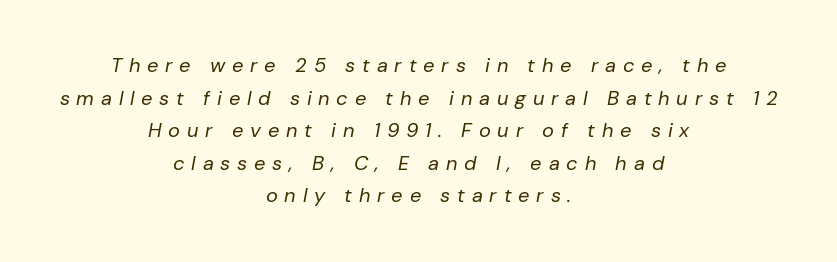
Line starts and ends both wander, symmetrically. The rendering applies a slant to the glyphs. Letter spacing: wide. Is the type heavy? It reads as light-to-regular instead. Leading matches the norm, producing a regular column.
